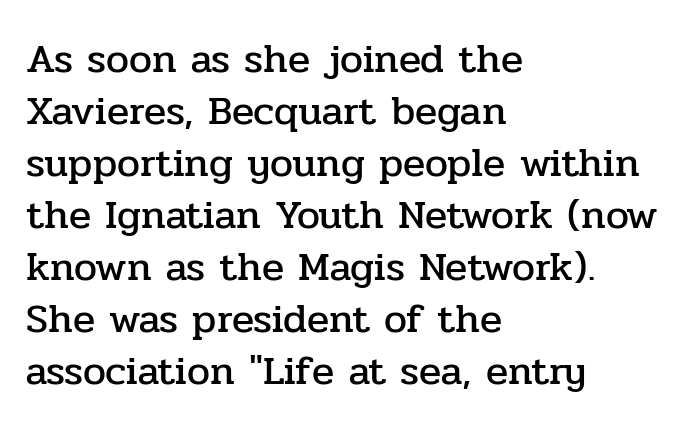
Short and long lines alike share a common starting point at left. Caption: standard tracking, unaltered. Typographically, this falls in the serif category. Rendered with straight, roman letterforms. Any mark beneath the type? The region is blank. Note the varied advance widths — an 'i' is clearly narrower than an 'm'.
